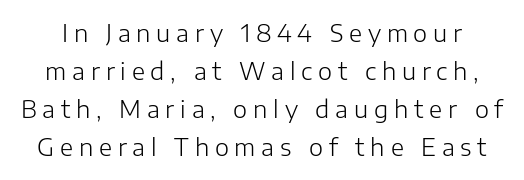
Glance below the letters and you will spot only blank space. Leading: standard. Designer's note — italics off, roman on. Unbolded letterforms with no extra heft. Display-style spreading of the glyphs; the letterfit is very open.
